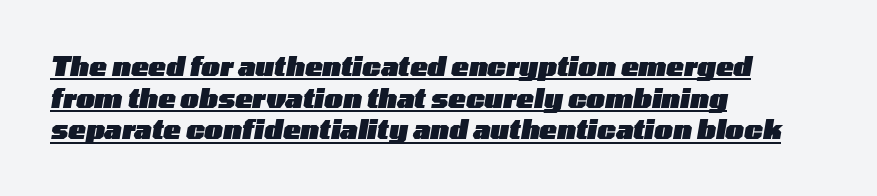
Is the type slanted? Yes — the strokes lean at a clear angle. Visually the block forms a straight wall on the left and a jagged coastline on the right. Underlined type. Observe the ordinary spacing: letters are neighbours, not strangers. The glyphs have the mass of a bold cut.
